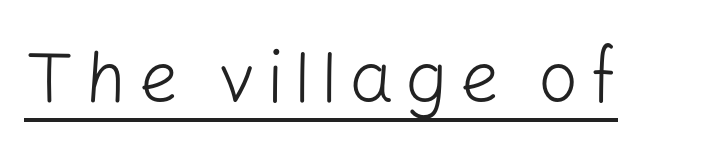
The letters look calm and open, with moderate or lighter stems. Character widths vary here, with narrow letters taking less room than wide ones. The letters stand upright; this is a roman face. Does the type have serifs? No, each stem ends abruptly. The passage shown is underscored from start to finish.
